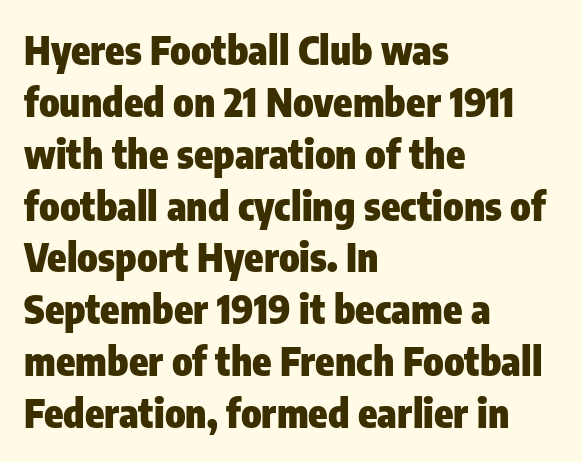
Q: Is the text bold? A: Yes.
Q: Is the text italic (slanted)? A: No, it is upright.
Q: Is the typeface a serif or a sans-serif typeface? A: Sans-serif.
Q: Is the text underlined? A: No.
Q: How is the paragraph aligned? A: Left-aligned.
Q: Is the spacing between letters normal or unusually wide? A: Normal.
Q: Is the spacing between lines tight, normal or loose? A: Normal.
Q: Width (condensed, normal, or wide)? A: Condensed.
Q: Stroke contrast? A: Low.
Q: x-height? A: Medium.
Q: Monospaced? A: No.
